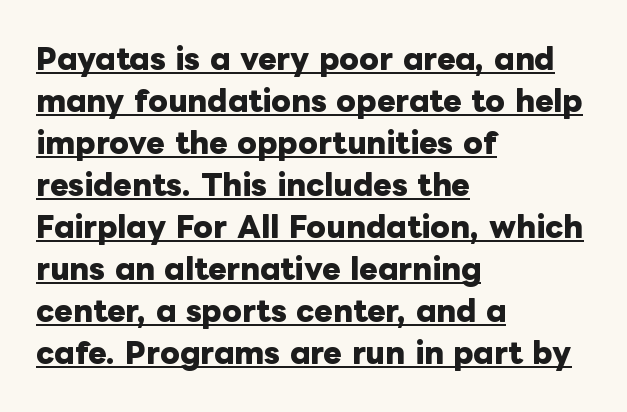
The rendering uses natural spacing where letterforms have individual widths. The lettering stays uniformly vertical, giving the passage a roman look. Quick note: underline on. Look at the stroke-to-counter ratio: heavy, a bold.
